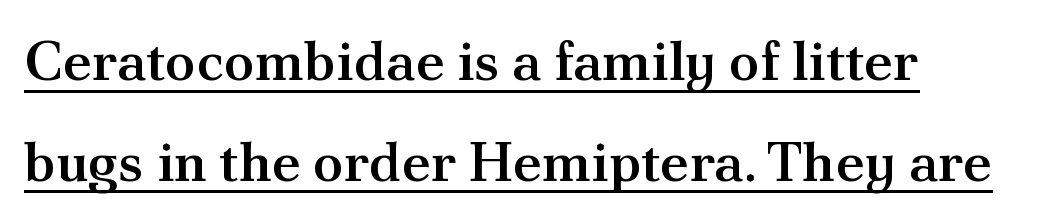
Q: Is the text bold? A: Semi-bold.
Q: Is the text italic (slanted)? A: No, it is upright.
Q: Is the typeface a serif or a sans-serif typeface? A: Serif.
Q: Is the text underlined? A: Yes.
Q: How is the paragraph aligned? A: Left-aligned.
Q: Is the spacing between letters normal or unusually wide? A: Normal.
Q: Width (condensed, normal, or wide)? A: Normal.
Q: Stroke contrast? A: Medium.
Q: x-height? A: Small.
Q: Monospaced? A: No.
